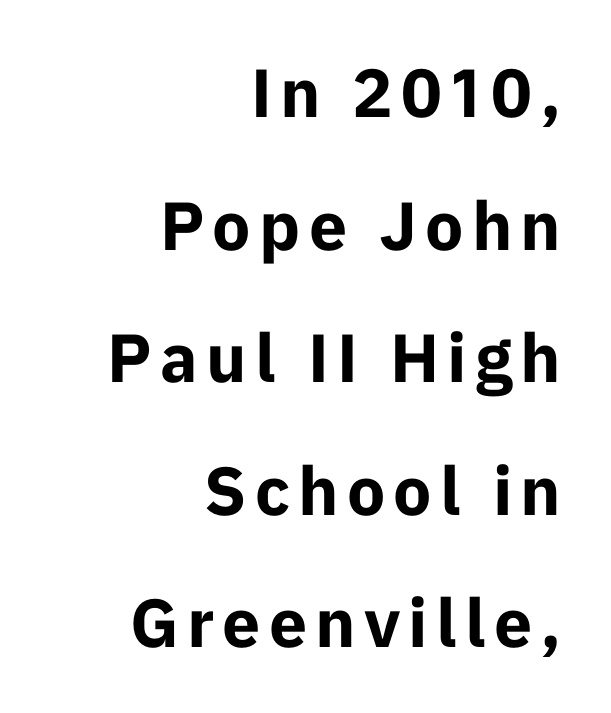
{"serif": "no", "italic": "no", "bold": "yes", "weight": "bold", "width": "normal", "stroke_contrast": "low", "x_height": "medium", "monospaced": "no", "underline": "no", "align": "right", "line_spacing": "loose", "line_spacing_ratio": 1.95, "glyph_px": 68}
